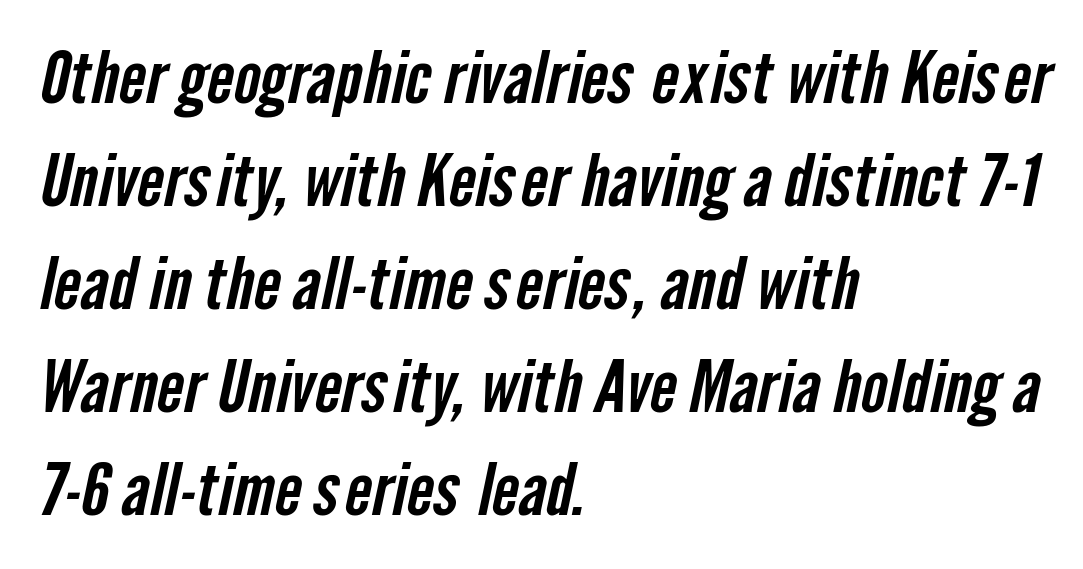
The strip under each line holds only bare page. A typesetter would call this leading conventional body-copy spacing. The paragraph shown leans on its left margin. The passage shown is typed in a proportional face where columns would drift. Type style note: lacks serifs. Each word holds together tightly as a unit, with standard inter-letter gaps.
